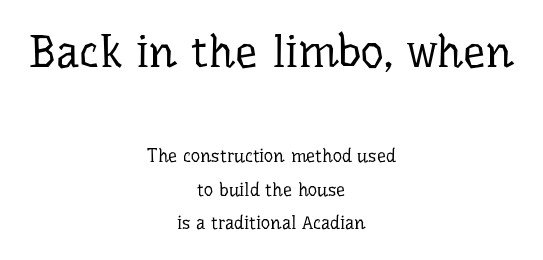
Each letter keeps its own natural width here, so spacing adapts to shape. The specimen reads as upright at a glance. Just letters on the line, the space beneath them empty. Serif or sans? Serif — the stroke terminals have little feet.
